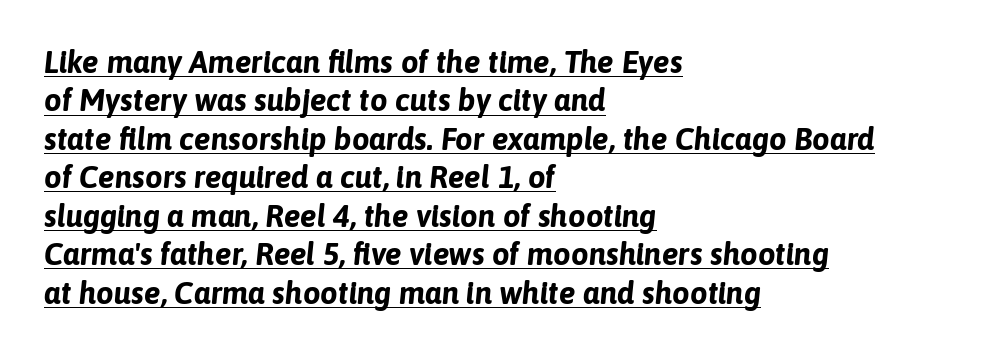
Look at the tracking — it's just the regular setting, nothing added. Alignment: flush left. Emphasis-style slanted type is in use. The words here are underlined. The letters advance in unequal steps, a hallmark of proportional type.
